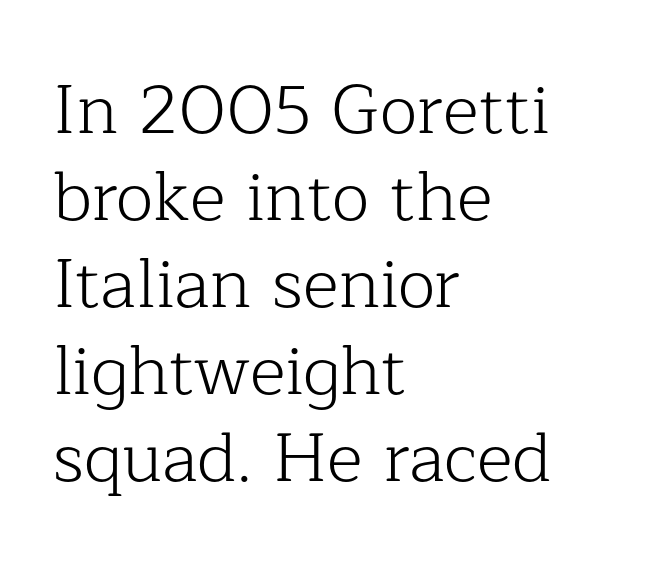
The image shows 69 px light serif type, upright; set left-aligned, normal line spacing (1.26x), normal letter spacing, not underlined; low stroke contrast and a medium x-height.
